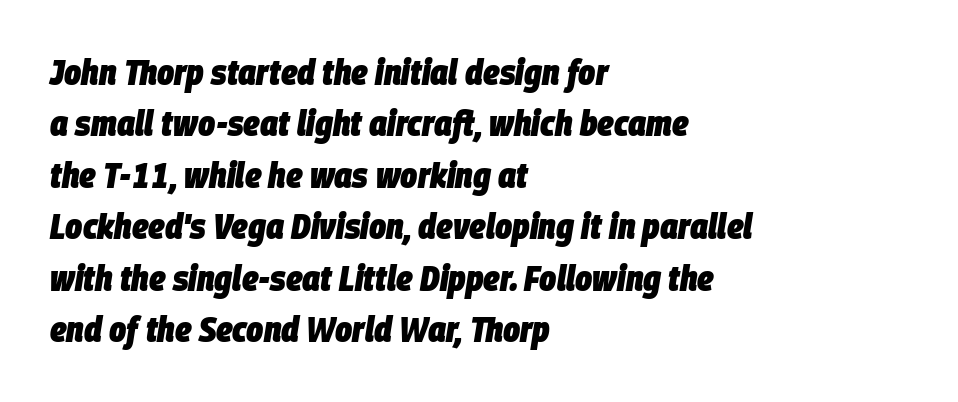
Quick note: italic. The ragged edge is on the right, which tells us the setting is flush left. On the weight axis this lands at bold, roughly 700. Honestly, there is no underline to notice here at all. Spacing verdict: proportional, widths tailored to each character. Tracking here is standard; glyphs follow each other at the usual distance.
